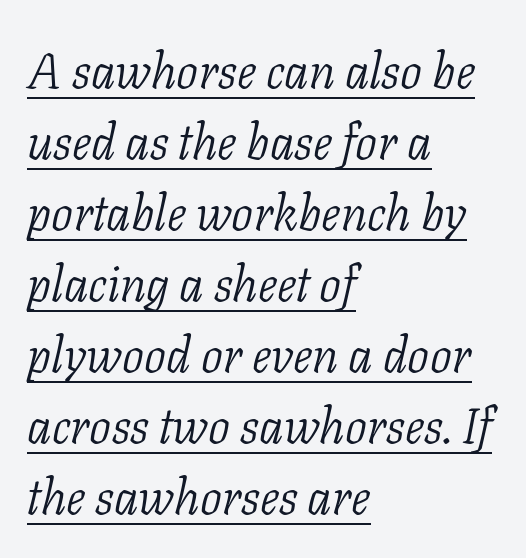
Q: Is the text bold? A: No.
Q: Is the text italic (slanted)? A: Yes, it leans right by about 11 degrees.
Q: Is the typeface a serif or a sans-serif typeface? A: Serif.
Q: Is the text underlined? A: Yes.
Q: How is the paragraph aligned? A: Left-aligned.
Q: Is the spacing between letters normal or unusually wide? A: Normal.
Q: Is the spacing between lines tight, normal or loose? A: Normal.
Q: Width (condensed, normal, or wide)? A: Normal.
Q: Stroke contrast? A: Low.
Q: x-height? A: Medium.
Q: Monospaced? A: No.
